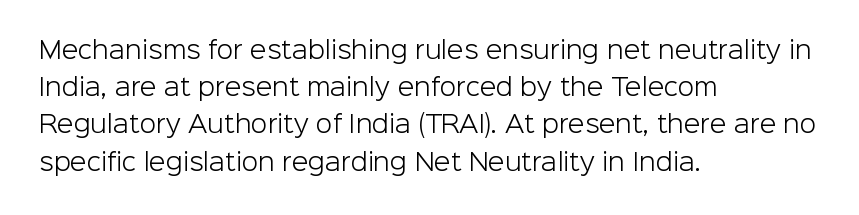
{"italic": "no", "bold": "no", "underline": "no", "align": "left", "line_spacing": "normal", "line_spacing_ratio": 1.55, "letter_spacing": "normal", "letter_spacing_em": 0.0, "glyph_px": 24}
